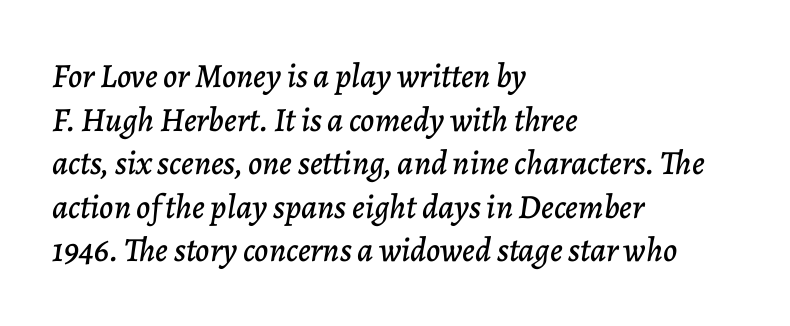
The image shows 34 px text type, italic (leaning right); set left-aligned, normal line spacing (1.28x), normal letter spacing, not underlined; low stroke contrast and a medium x-height.
